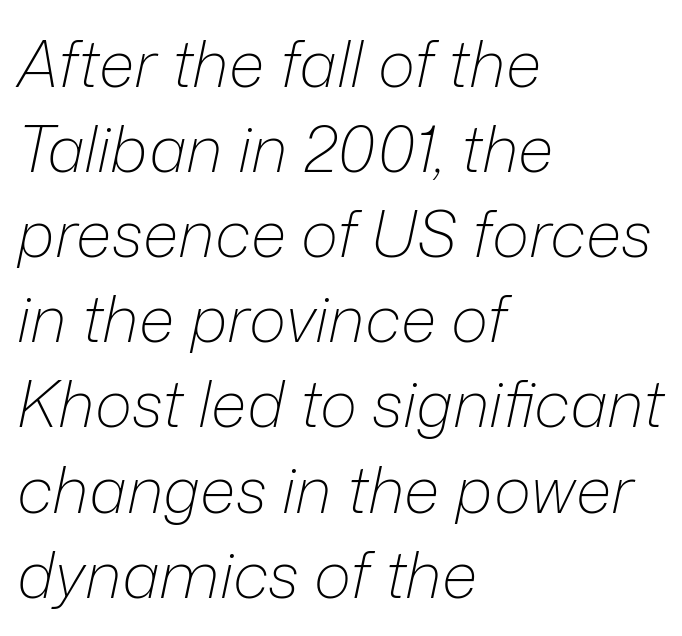
{"italic": "yes", "lean": "right", "slant_degrees": 12, "bold": "no", "weight": "light", "width": "normal", "stroke_contrast": "low", "x_height": "medium", "monospaced": "no", "underline": "no", "align": "left", "line_spacing": "normal", "line_spacing_ratio": 1.33, "letter_spacing": "normal", "letter_spacing_em": 0.0, "glyph_px": 64}
